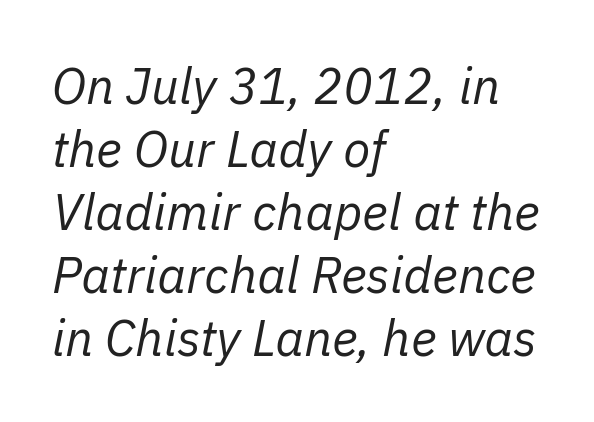
The image shows 50 px regular-weight type, italic (leaning right); set left-aligned, normal line spacing (1.26x), normal letter spacing, not underlined; low stroke contrast and a medium x-height.
